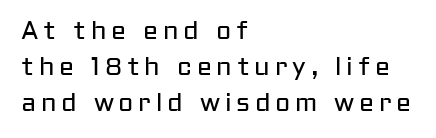
The image shows 25 px text type, upright; set left-aligned, normal line spacing (1.44x), not underlined.
